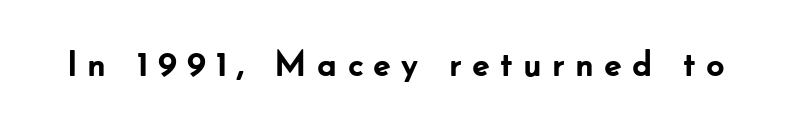
{"serif": "no", "italic": "no", "bold": "yes", "weight": "semibold", "width": "normal", "stroke_contrast": "low", "x_height": "small", "monospaced": "no", "underline": "no", "letter_spacing": "wide", "letter_spacing_em": 0.26, "glyph_px": 36}
